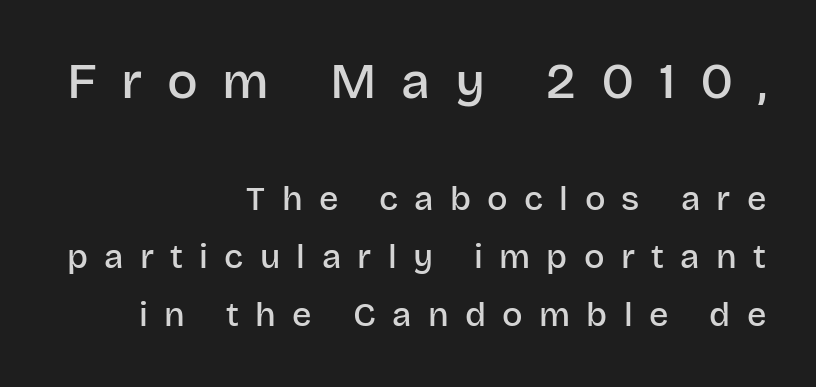
The image shows 51 px semibold sans-serif type, upright; set right-aligned, line spacing 1.71x, unusually wide letter spacing (+0.48 em), not underlined; the first (top) block is 1.5x larger; low stroke contrast and a large x-height.
